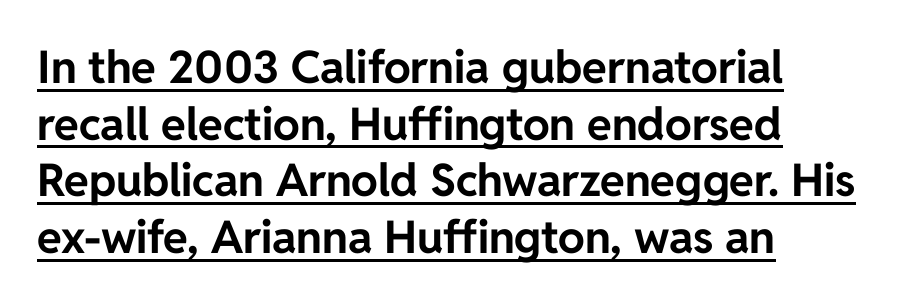
Q: Is the text bold? A: Yes.
Q: Is the text italic (slanted)? A: No, it is upright.
Q: Is the typeface a serif or a sans-serif typeface? A: Sans-serif.
Q: Is the text underlined? A: Yes.
Q: How is the paragraph aligned? A: Left-aligned.
Q: Is the spacing between letters normal or unusually wide? A: Normal.
Q: Is the spacing between lines tight, normal or loose? A: Normal.
Q: Width (condensed, normal, or wide)? A: Normal.
Q: Stroke contrast? A: Low.
Q: x-height? A: Medium.
Q: Monospaced? A: No.
